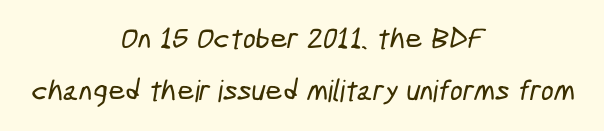
The image shows 30 px condensed sans-serif type; set centered, line spacing 1.75x, normal letter spacing, not underlined; low stroke contrast and a medium x-height.
